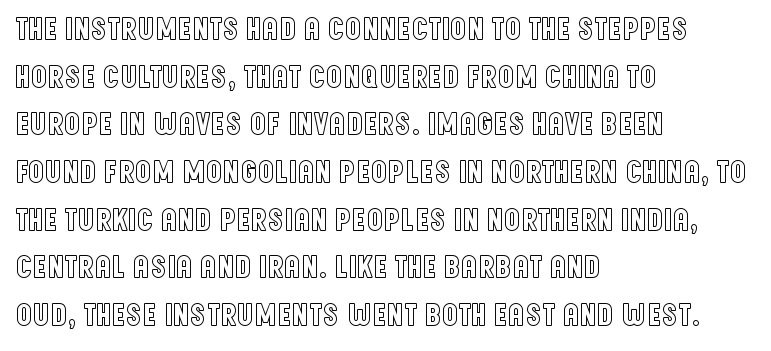
Q: Is the text italic (slanted)? A: No, it is upright.
Q: Is the text underlined? A: No.
Q: How is the paragraph aligned? A: Left-aligned.
Q: Is the spacing between letters normal or unusually wide? A: Normal.
Q: Is the spacing between lines tight, normal or loose? A: Normal.
Q: Width (condensed, normal, or wide)? A: Condensed.
Q: x-height? A: Large.
Q: Monospaced? A: No.
